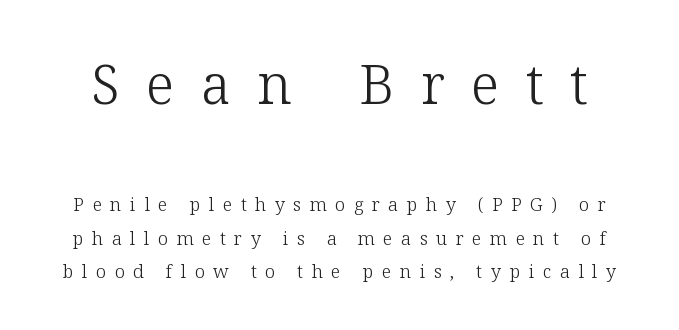
{"serif": "yes", "italic": "no", "bold": "no", "weight": "light", "width": "normal", "stroke_contrast": "low", "x_height": "medium", "monospaced": "no", "underline": "no", "line_spacing_ratio": 1.86, "letter_spacing": "wide", "letter_spacing_em": 0.48, "larger_block": "first", "size_ratio": 3.06, "glyph_px": 55}
